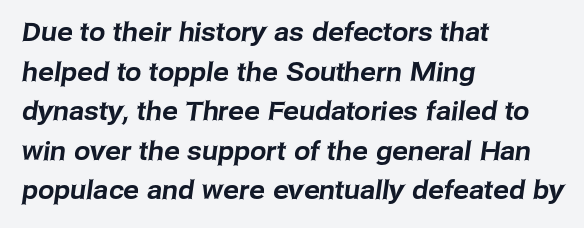
The image shows 26 px text type; set left-aligned, normal line spacing (1.52x), normal letter spacing, not underlined.
